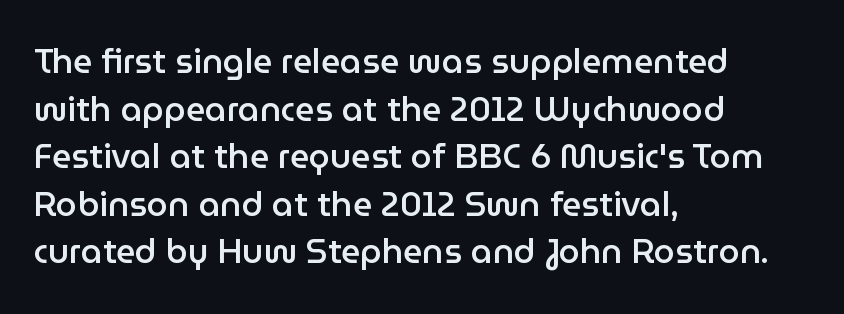
{"serif": "no", "italic": "no", "bold": "semi", "weight": "semibold", "width": "normal", "stroke_contrast": "low", "x_height": "medium", "monospaced": "no", "underline": "no", "align": "left", "line_spacing": "normal", "line_spacing_ratio": 1.4, "letter_spacing": "normal", "letter_spacing_em": 0.0, "glyph_px": 34}
